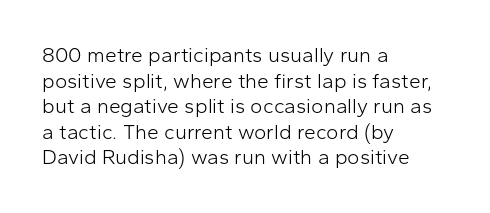
{"italic": "no", "bold": "no", "underline": "no", "align": "left", "line_spacing_ratio": 1.22, "letter_spacing": "normal", "letter_spacing_em": 0.0, "glyph_px": 21}
